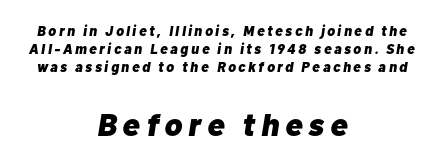
Q: Is the text bold? A: Yes.
Q: Is the text italic (slanted)? A: Yes, it leans right by about 10 degrees.
Q: Is the text underlined? A: No.
Q: How is the paragraph aligned? A: Centered.
Q: Is the spacing between lines tight, normal or loose? A: Normal.
Q: Which block of text is set in a larger size, the first (top) or the second (bottom)? A: The second (bottom) one.
Q: Width (condensed, normal, or wide)? A: Normal.
Q: Stroke contrast? A: Low.
Q: x-height? A: Medium.
Q: Monospaced? A: No.
